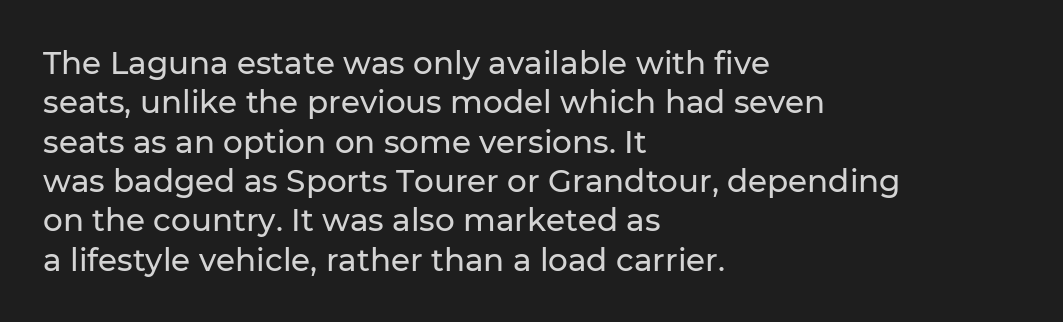
{"serif": "no", "italic": "no", "width": "normal", "stroke_contrast": "low", "x_height": "medium", "monospaced": "no", "underline": "no", "align": "left", "line_spacing": "normal", "line_spacing_ratio": 1.27, "letter_spacing": "normal", "letter_spacing_em": 0.0, "glyph_px": 31}
